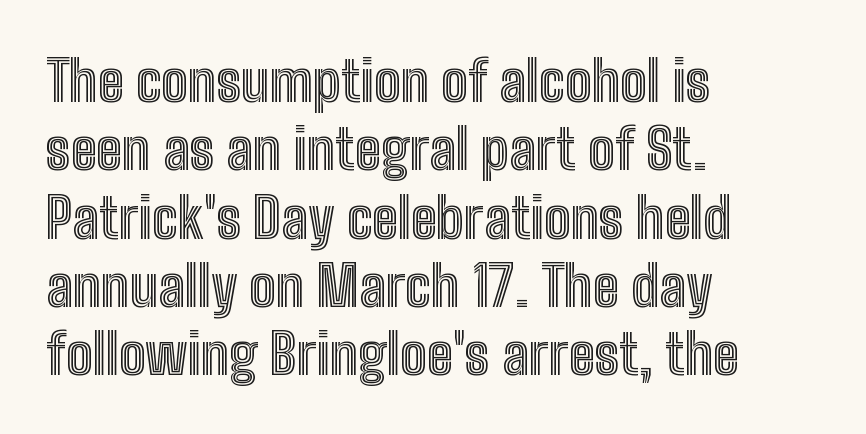
The image shows 56 px condensed type, upright; set left-aligned, line spacing 1.22x, normal letter spacing, not underlined; a medium x-height.
